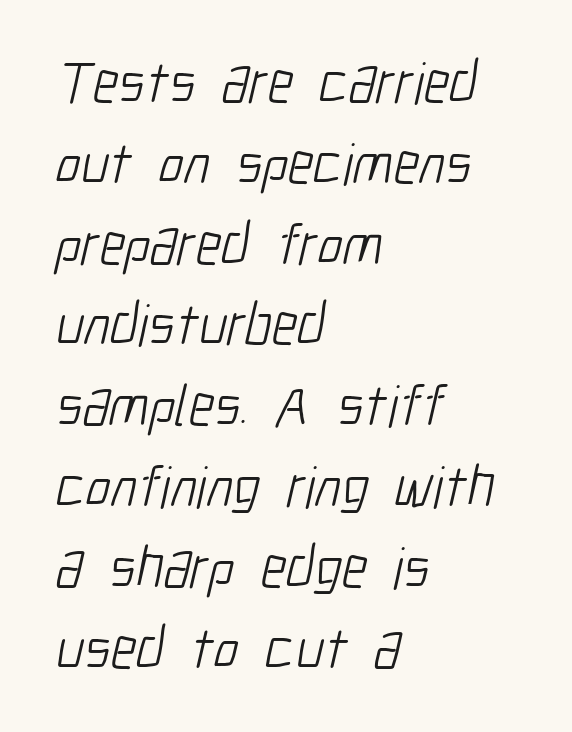
The image shows 59 px light, condensed sans-serif type; set left-aligned, normal line spacing (1.37x), normal letter spacing, not underlined; low stroke contrast and a medium x-height.
